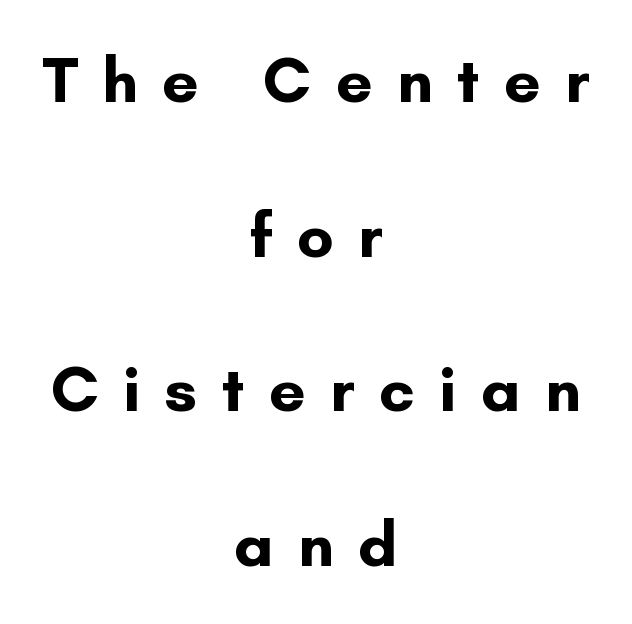
Unlike italic type, these characters show no tilt at all. Pretty heavy lettering here — definitely bold. Short note: letters widely spaced. Here the designer chose a conventional face with non-uniform glyph widths. A clean baseline with only descenders dipping below it. The vertical gap from one line to the next is large.
